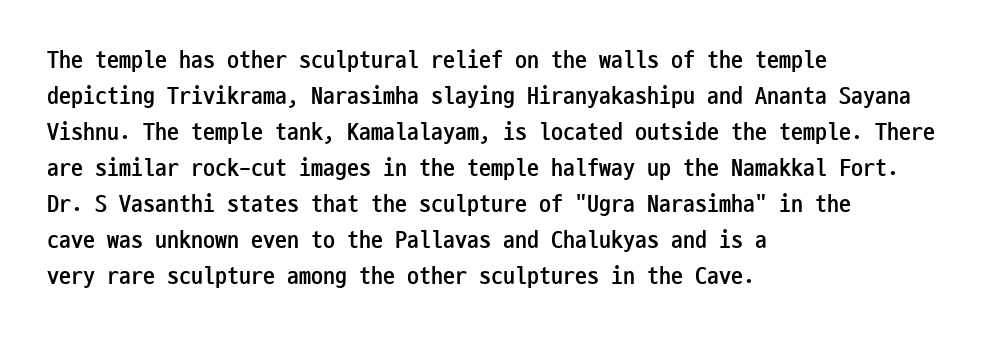
{"italic": "no", "bold": "yes", "underline": "no", "align": "left", "line_spacing": "normal", "line_spacing_ratio": 1.5, "letter_spacing": "normal", "letter_spacing_em": 0.0, "glyph_px": 24}
